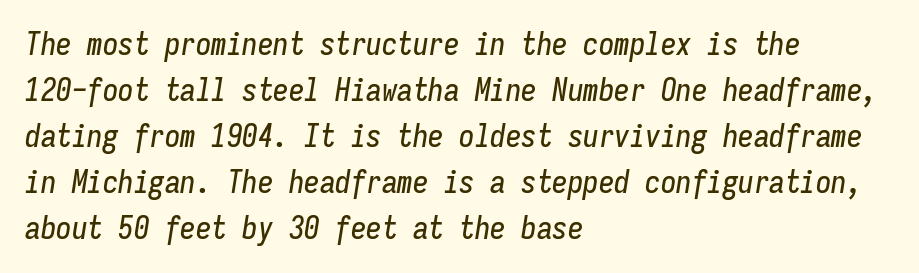
Q: Is the text italic (slanted)? A: Yes, it leans right by about 9 degrees.
Q: Is the text underlined? A: No.
Q: How is the paragraph aligned? A: Left-aligned.
Q: Is the spacing between letters normal or unusually wide? A: Normal.
Q: Is the spacing between lines tight, normal or loose? A: Normal.
Q: Width (condensed, normal, or wide)? A: Condensed.
Q: Stroke contrast? A: Low.
Q: x-height? A: Medium.
Q: Monospaced? A: Yes.
